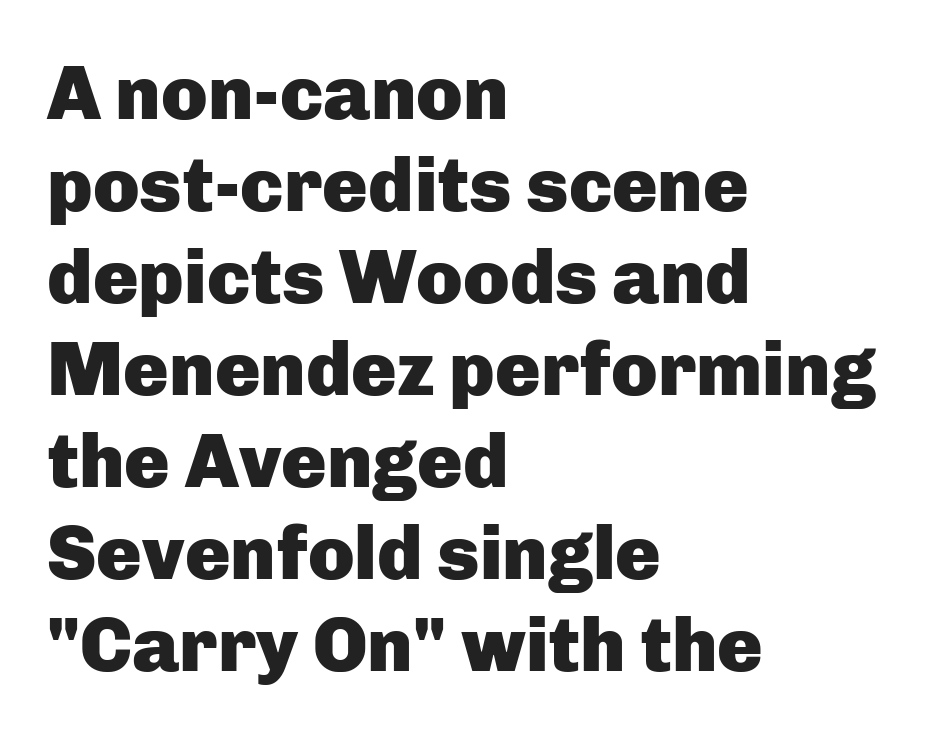
The image shows 76 px heavy sans-serif type, upright; set left-aligned, line spacing 1.21x, normal letter spacing, not underlined; low stroke contrast and a medium x-height.
